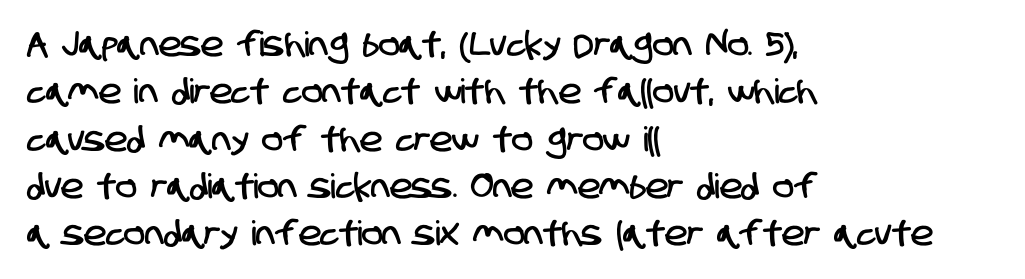
{"serif": "no", "width": "condensed", "stroke_contrast": "low", "x_height": "large", "monospaced": "no", "underline": "no", "align": "left", "line_spacing": "normal", "line_spacing_ratio": 1.39, "letter_spacing": "normal", "letter_spacing_em": 0.0, "glyph_px": 34}
